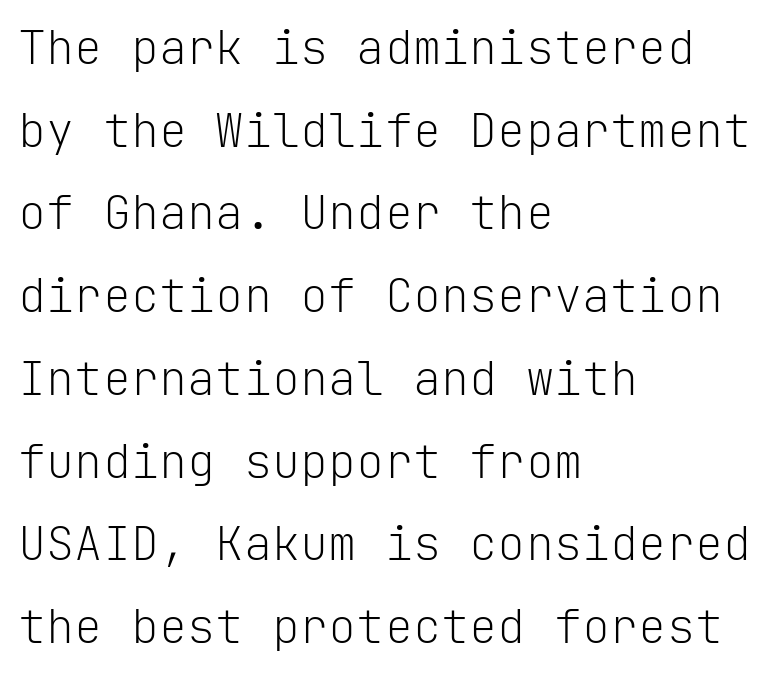
{"serif": "no", "italic": "no", "bold": "no", "weight": "light", "width": "normal", "stroke_contrast": "low", "x_height": "medium", "monospaced": "yes", "underline": "no", "align": "left", "line_spacing_ratio": 1.76, "letter_spacing": "normal", "letter_spacing_em": 0.0, "glyph_px": 47}
